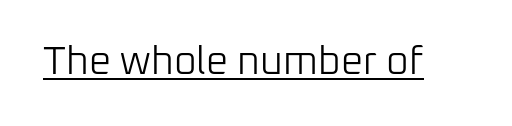
Q: Is the text bold? A: No.
Q: Is the text italic (slanted)? A: No, it is upright.
Q: Is the typeface a serif or a sans-serif typeface? A: Sans-serif.
Q: Is the text underlined? A: Yes.
Q: Is the spacing between letters normal or unusually wide? A: Normal.
Q: Width (condensed, normal, or wide)? A: Normal.
Q: Stroke contrast? A: Low.
Q: x-height? A: Medium.
Q: Monospaced? A: No.
